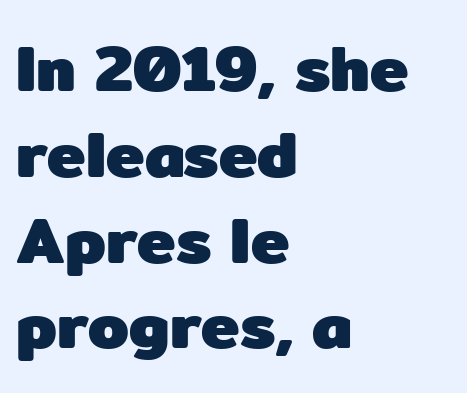
Q: Is the text bold? A: Yes.
Q: Is the text italic (slanted)? A: No, it is upright.
Q: Is the typeface a serif or a sans-serif typeface? A: Sans-serif.
Q: Is the text underlined? A: No.
Q: How is the paragraph aligned? A: Left-aligned.
Q: Is the spacing between letters normal or unusually wide? A: Normal.
Q: Is the spacing between lines tight, normal or loose? A: Normal.
Q: Width (condensed, normal, or wide)? A: Normal.
Q: Stroke contrast? A: Low.
Q: x-height? A: Medium.
Q: Monospaced? A: No.
